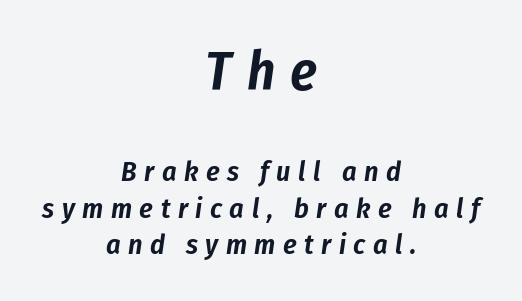
{"italic": "yes", "lean": "right", "slant_degrees": 8, "width": "condensed", "stroke_contrast": "low", "x_height": "medium", "monospaced": "no", "underline": "no", "align": "center", "line_spacing": "normal", "line_spacing_ratio": 1.31, "letter_spacing": "wide", "letter_spacing_em": 0.27, "larger_block": "first", "size_ratio": 1.96, "glyph_px": 55}
